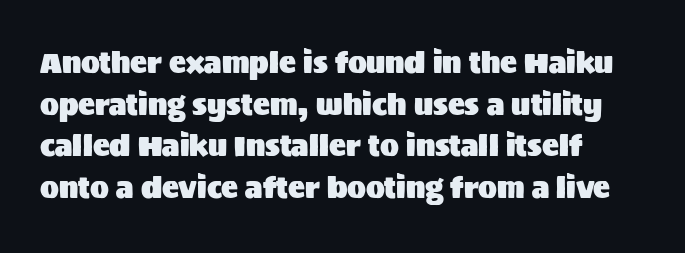
It's the straight-up-and-down kind of type. In terms of letterform style, serifs are entirely absent. Reading down the block, your eye returns to a fixed left position each line. The designer left line spacing at the default.
